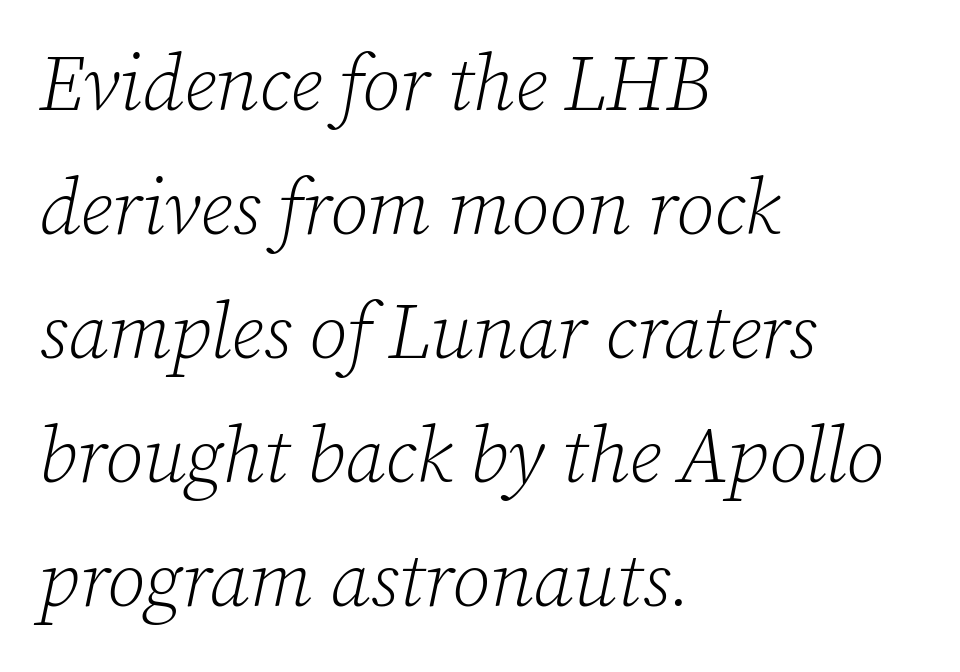
Q: Is the text bold? A: No.
Q: Is the text italic (slanted)? A: Yes, it leans right by about 12 degrees.
Q: Is the typeface a serif or a sans-serif typeface? A: Serif.
Q: Is the text underlined? A: No.
Q: How is the paragraph aligned? A: Left-aligned.
Q: Is the spacing between letters normal or unusually wide? A: Normal.
Q: Is the spacing between lines tight, normal or loose? A: Normal.
Q: Width (condensed, normal, or wide)? A: Normal.
Q: Stroke contrast? A: Low.
Q: x-height? A: Medium.
Q: Monospaced? A: No.
